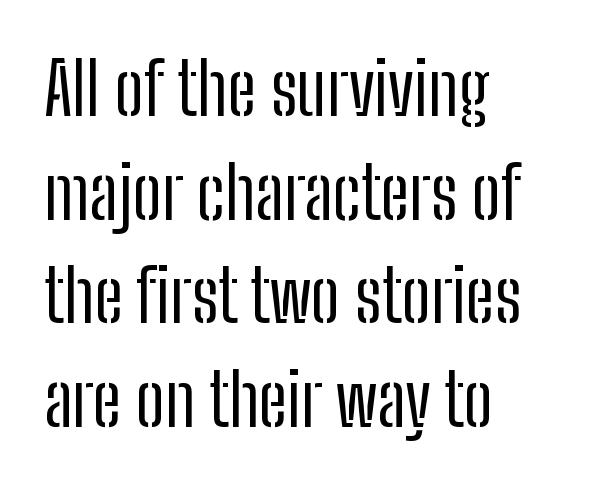
The image shows 73 px regular-weight, condensed sans-serif type, upright; set left-aligned, normal line spacing (1.42x), normal letter spacing, not underlined; low stroke contrast and a medium x-height.
